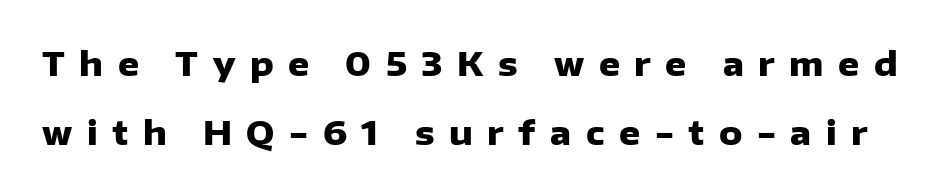
The gaps between neighbouring characters are conspicuously large. Descenders are the only things crossing below the line. Vertical strokes here are truly vertical. Do the characters align in a grid? No, the font is proportional.
